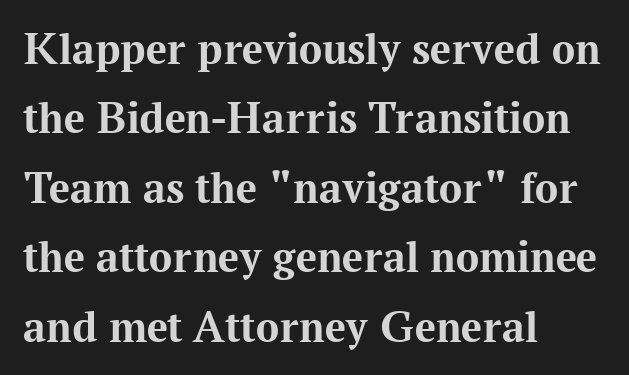
The image shows 46 px bold serif type, upright; set left-aligned, normal line spacing (1.51x), normal letter spacing, not underlined; medium stroke contrast and a medium x-height.
